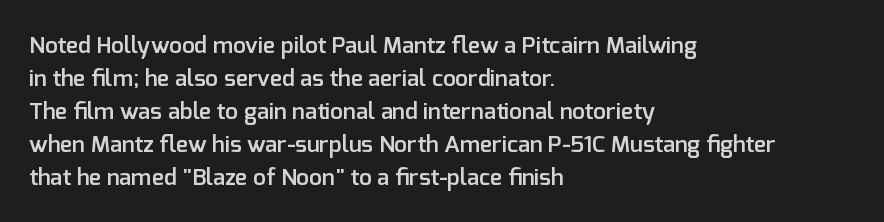
The space beneath each line is pristine and unruled. This rendering leaves character spacing at its baseline value. Designer's note — italics off, roman on. Leftover space on each line is placed entirely after the last word.
